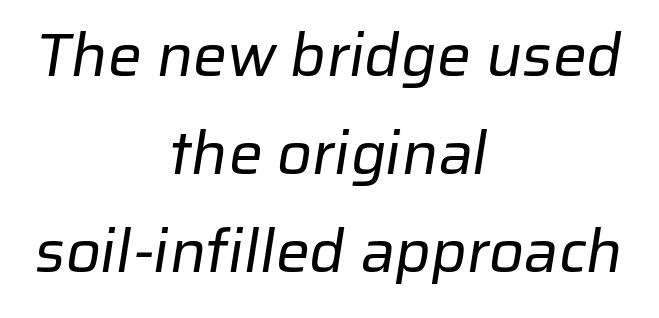
The image shows 61 px regular-weight sans-serif type; set centered, normal line spacing (1.61x), normal letter spacing, not underlined; low stroke contrast and a medium x-height.
